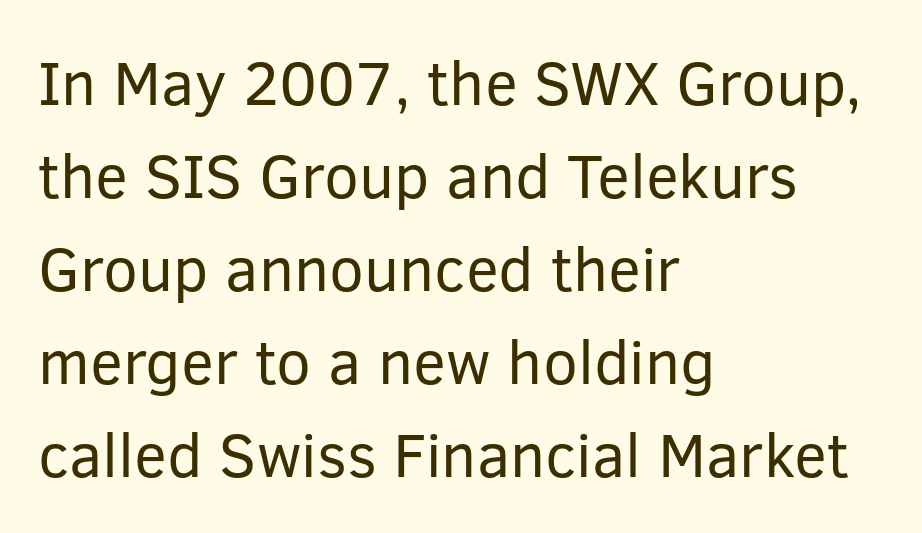
{"serif": "no", "italic": "no", "bold": "no", "weight": "regular", "width": "normal", "stroke_contrast": "low", "x_height": "medium", "monospaced": "no", "underline": "no", "align": "left", "line_spacing": "normal", "line_spacing_ratio": 1.5, "letter_spacing": "normal", "letter_spacing_em": 0.0, "glyph_px": 62}
